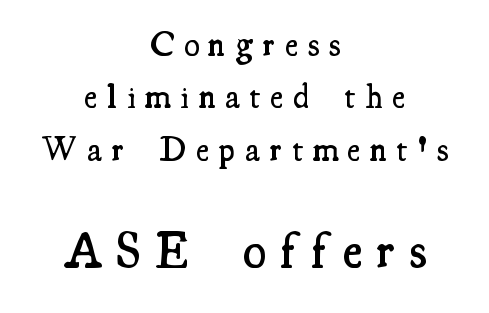
This is the in-between weight designers call semibold or demi. Is the block centered? Yes — each line is placed symmetrically about the middle. Quick note: underline off. Old-style or modern, the face here clearly has serifs.
